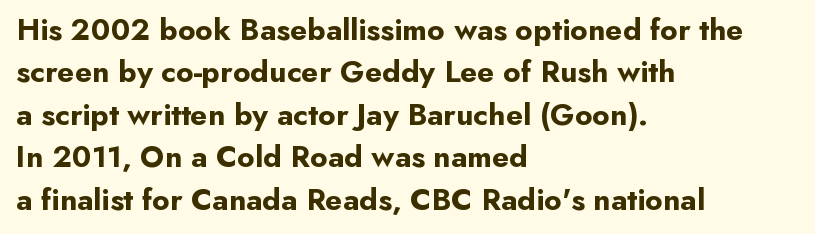
The image shows 31 px bold sans-serif type, upright; set left-aligned, normal line spacing (1.37x), normal letter spacing, not underlined; low stroke contrast and a small x-height.
